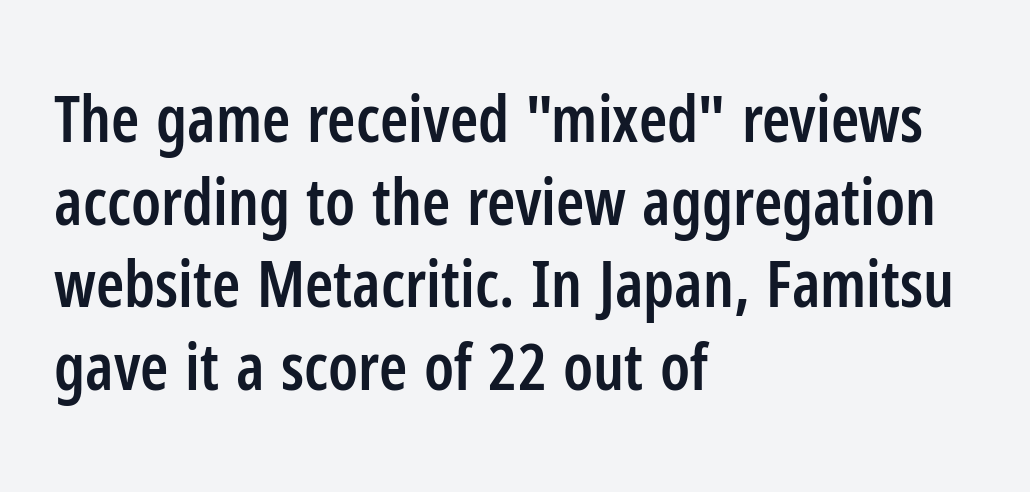
{"serif": "no", "italic": "no", "bold": "semi", "weight": "semibold", "width": "condensed", "stroke_contrast": "low", "x_height": "medium", "monospaced": "no", "underline": "no", "align": "left", "line_spacing": "normal", "line_spacing_ratio": 1.29, "letter_spacing": "normal", "letter_spacing_em": 0.0, "glyph_px": 64}
